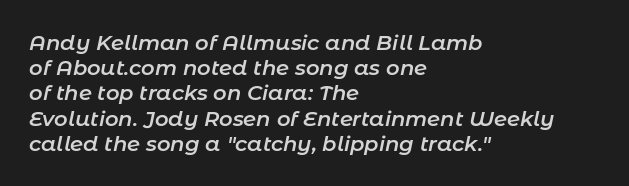
Summary of weight: moderately heavy, a semibold. Which margin do the lines hug? The left one — the right edge is uneven. Clear beneath every line of the passage. This sample uses an oblique cut, with every glyph tilted off the vertical.
